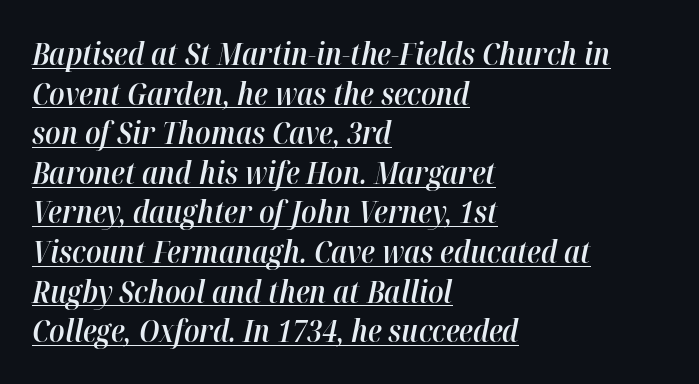
{"italic": "yes", "lean": "right", "slant_degrees": 12, "bold": "semi", "weight": "semibold", "width": "normal", "stroke_contrast": "high", "x_height": "medium", "monospaced": "no", "underline": "yes", "align": "left", "line_spacing": "normal", "line_spacing_ratio": 1.32, "letter_spacing": "normal", "letter_spacing_em": 0.0, "glyph_px": 30}
